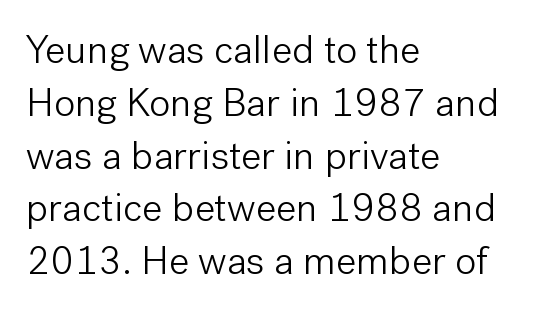
The type family on display is of the sans-serif kind. The passage shown has conventional tracking throughout. The typesetter chose a ragged-right arrangement here. Stems here are at most as thick as an everyday book face. This sample has the flowing, uneven cadence of proportional lettering.
